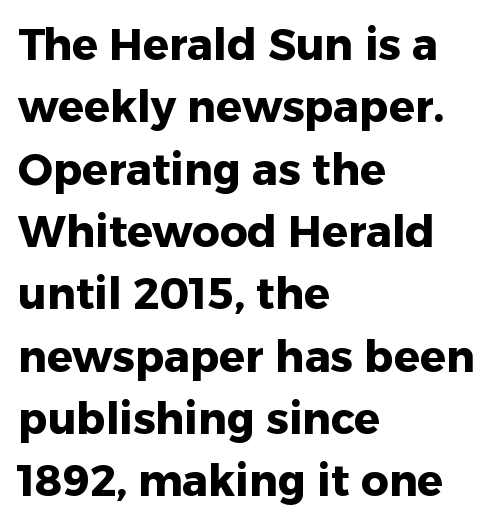
{"serif": "no", "italic": "no", "bold": "yes", "weight": "heavy", "width": "normal", "stroke_contrast": "low", "x_height": "medium", "monospaced": "no", "underline": "no", "align": "left", "line_spacing": "normal", "line_spacing_ratio": 1.45, "letter_spacing": "normal", "letter_spacing_em": 0.0, "glyph_px": 43}
